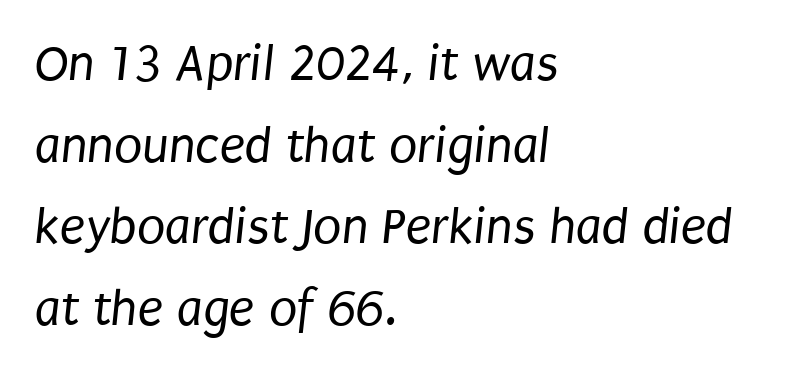
The characters are drawn with everyday or finer stroke widths. Spacing verdict: proportional, widths tailored to each character. This sample uses a sans-serif face. If you drew a ruler down the left edge, every line would touch it. Glance below the letters and you will spot only blank space. Notice how descenders clear the ascenders below comfortably — that's standard leading.
